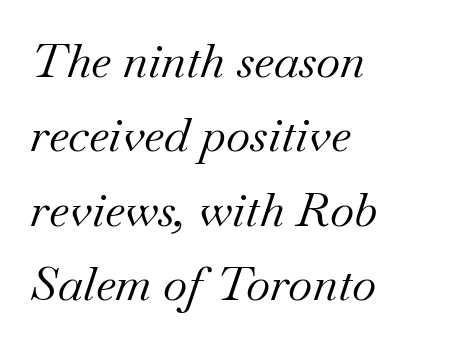
The passage is arranged the way most books set body copy — flush left. The rendering keeps characters at their native spacing. Character widths vary here, with narrow letters taking less room than wide ones. Just letters on the line, the space beneath them empty. Is the stroke heavy? The answer is a plain regular-or-lighter.
